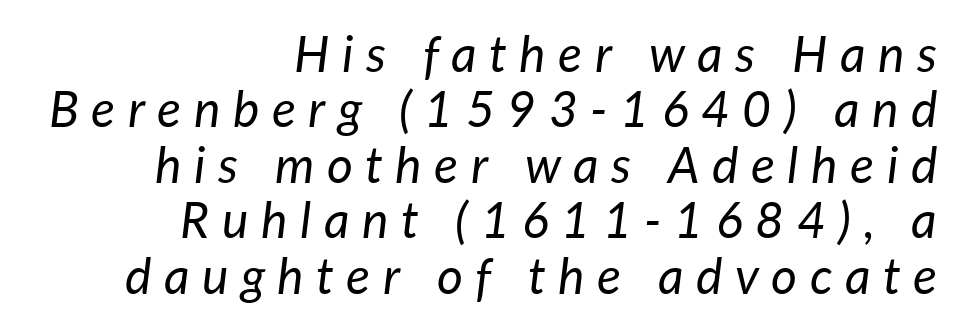
Q: Is the text bold? A: No.
Q: Is the text italic (slanted)? A: Yes, it leans right by about 7 degrees.
Q: Is the text underlined? A: No.
Q: How is the paragraph aligned? A: Right-aligned.
Q: Is the spacing between letters normal or unusually wide? A: Unusually wide.
Q: Is the spacing between lines tight, normal or loose? A: Tight.
Q: Width (condensed, normal, or wide)? A: Normal.
Q: Stroke contrast? A: Low.
Q: x-height? A: Medium.
Q: Monospaced? A: No.
